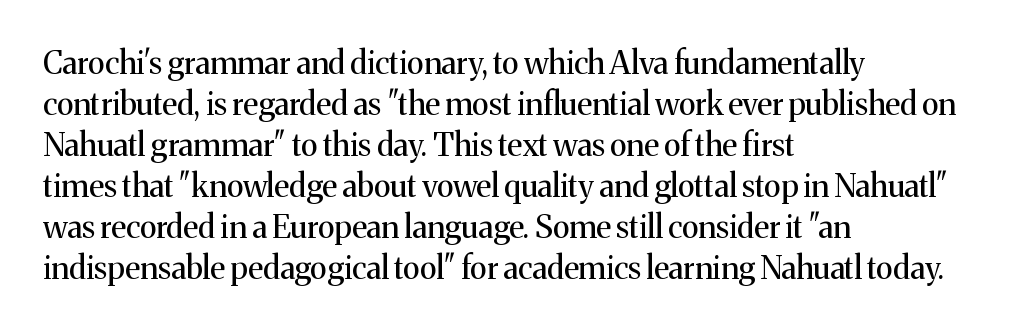
{"serif": "yes", "italic": "no", "bold": "no", "weight": "regular", "width": "normal", "stroke_contrast": "medium", "x_height": "medium", "monospaced": "no", "underline": "no", "align": "left", "line_spacing": "normal", "line_spacing_ratio": 1.32, "letter_spacing": "normal", "letter_spacing_em": 0.0, "glyph_px": 31}
